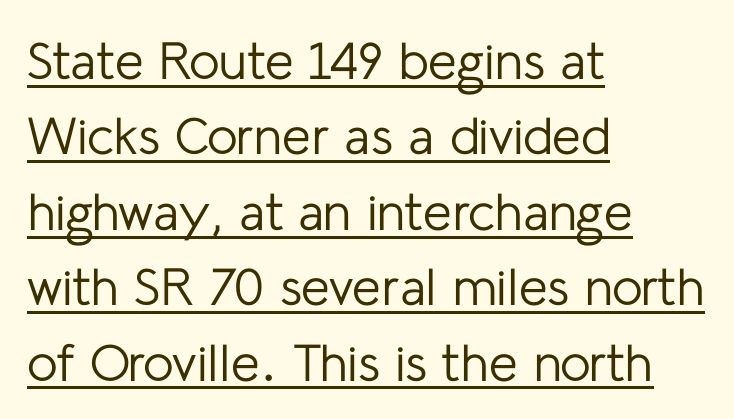
Successive baselines arrive at the customary interval. Inter-character spacing is left at the font's built-in metrics. The axis of the letterforms is exactly vertical. Spacing verdict: proportional, widths tailored to each character. Is this a heavy cut? Hardly; it is regular or lighter. Compared with a centered layout, this one pins lines to the left instead.
